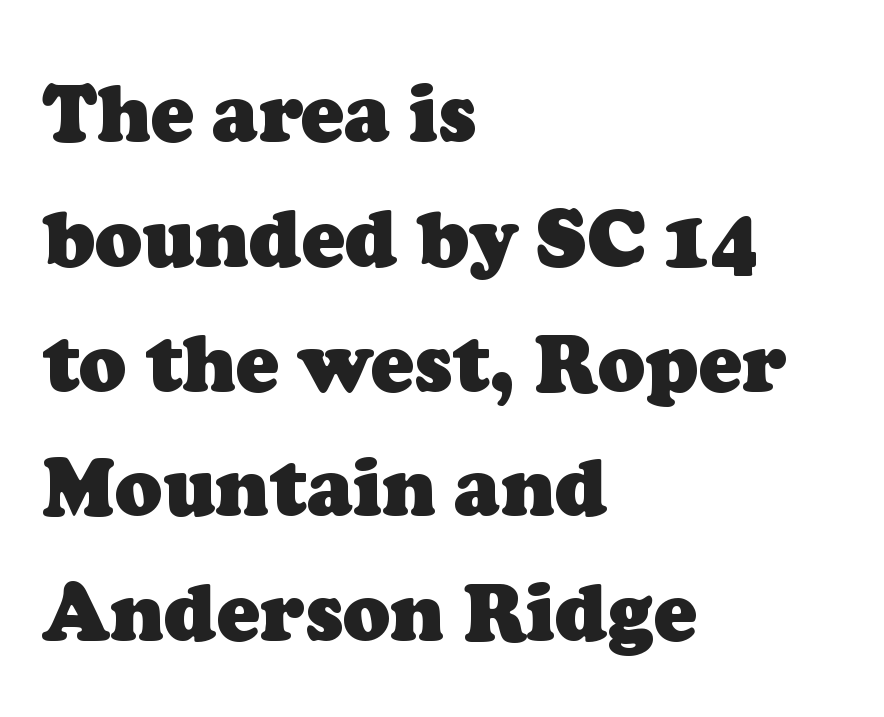
{"serif": "yes", "bold": "yes", "weight": "heavy", "width": "normal", "stroke_contrast": "low", "x_height": "medium", "monospaced": "no", "underline": "no", "align": "left", "line_spacing": "normal", "line_spacing_ratio": 1.58, "letter_spacing": "normal", "letter_spacing_em": 0.0, "glyph_px": 79}
